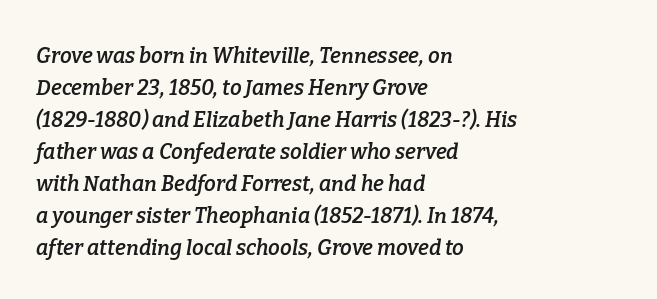
Q: Is the text bold? A: Semi-bold.
Q: Is the text italic (slanted)? A: Yes, it leans right by about 9 degrees.
Q: Is the text underlined? A: No.
Q: How is the paragraph aligned? A: Left-aligned.
Q: Is the spacing between letters normal or unusually wide? A: Normal.
Q: Is the spacing between lines tight, normal or loose? A: Normal.
